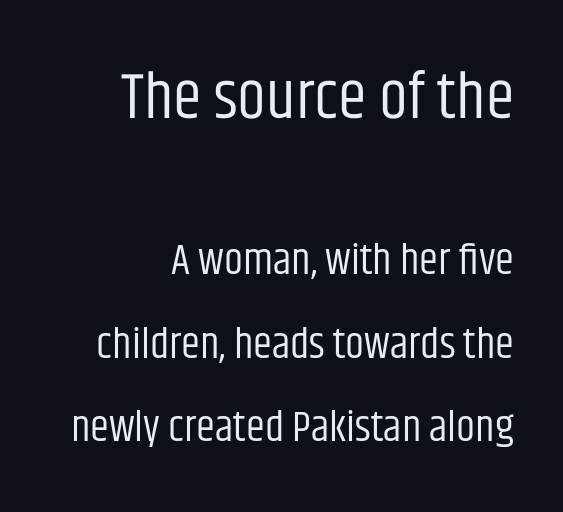
Q: Is the text bold? A: No.
Q: Is the text italic (slanted)? A: No, it is upright.
Q: Is the typeface a serif or a sans-serif typeface? A: Sans-serif.
Q: Is the text underlined? A: No.
Q: How is the paragraph aligned? A: Right-aligned.
Q: Is the spacing between letters normal or unusually wide? A: Normal.
Q: Is the spacing between lines tight, normal or loose? A: Loose.
Q: Which block of text is set in a larger size, the first (top) or the second (bottom)? A: The first (top) one.
Q: Width (condensed, normal, or wide)? A: Condensed.
Q: Stroke contrast? A: Low.
Q: x-height? A: Large.
Q: Monospaced? A: No.
